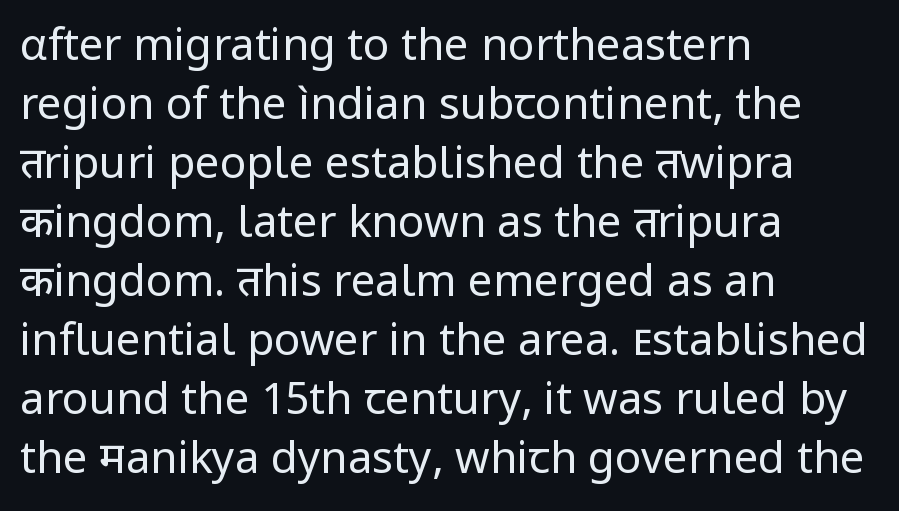
Q: Is the text bold? A: No.
Q: Is the text italic (slanted)? A: No, it is upright.
Q: Is the typeface a serif or a sans-serif typeface? A: Sans-serif.
Q: Is the text underlined? A: No.
Q: How is the paragraph aligned? A: Left-aligned.
Q: Is the spacing between letters normal or unusually wide? A: Normal.
Q: Is the spacing between lines tight, normal or loose? A: Normal.
Q: Width (condensed, normal, or wide)? A: Normal.
Q: Stroke contrast? A: Low.
Q: x-height? A: Medium.
Q: Monospaced? A: No.
